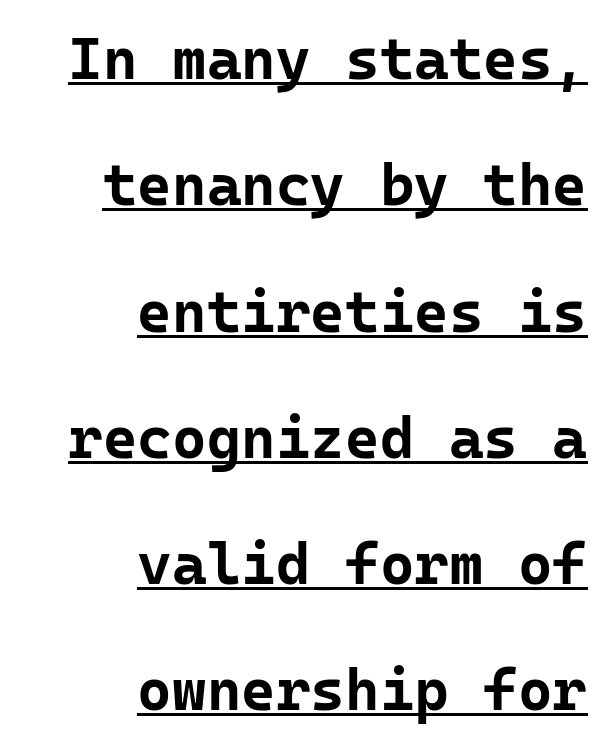
{"serif": "no", "italic": "no", "bold": "yes", "weight": "bold", "width": "normal", "stroke_contrast": "low", "x_height": "medium", "monospaced": "yes", "underline": "yes", "align": "right", "line_spacing": "loose", "line_spacing_ratio": 2.14, "letter_spacing": "normal", "letter_spacing_em": 0.0, "glyph_px": 59}
